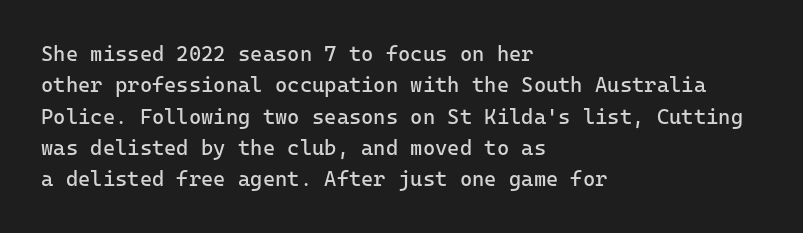
{"italic": "no", "bold": "no", "underline": "no", "align": "left", "line_spacing": "normal", "line_spacing_ratio": 1.49, "letter_spacing": "normal", "letter_spacing_em": 0.0, "glyph_px": 21}
